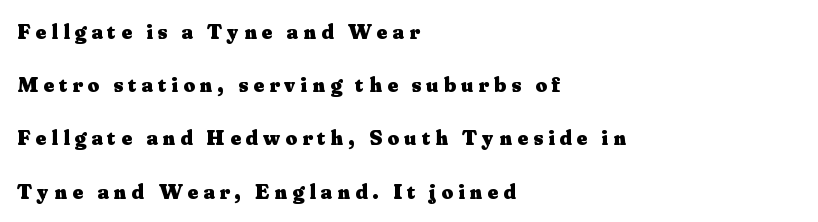
The image shows 22 px bold type, upright; set left-aligned, loose line spacing (2.42x), unusually wide letter spacing (+0.24 em), not underlined.
